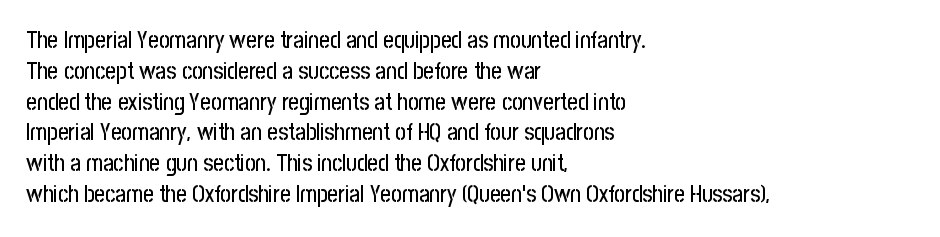
The glyphs are unaccompanied by any horizontal stroke below them. Quick note: not italic, upright. Each word holds together tightly as a unit, with standard inter-letter gaps. The paragraph shown leans on its left margin. Does the leading feel generous? No, just average.
